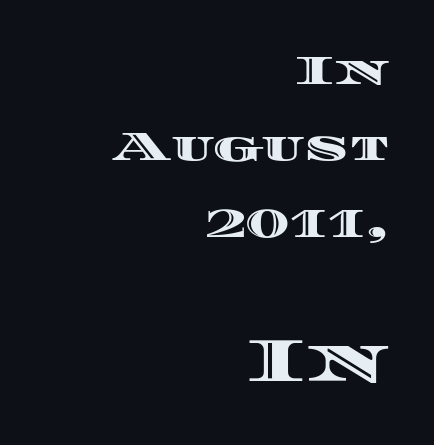
The image shows 62 px wide type, upright; set right-aligned, line spacing 1.86x, normal letter spacing, not underlined; the second (bottom) block is 1.51x larger; a large x-height.
